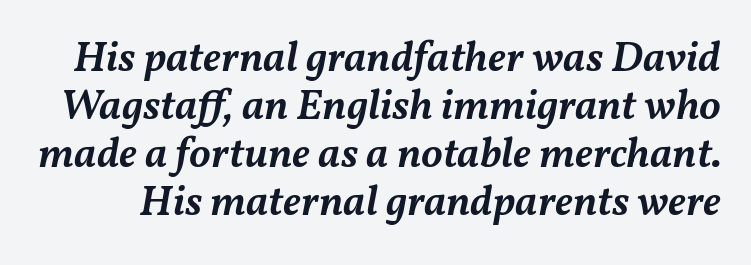
The image shows 43 px semibold type, italic (leaning right); set tight line spacing (1.12x), normal letter spacing, not underlined; medium stroke contrast and a medium x-height.
